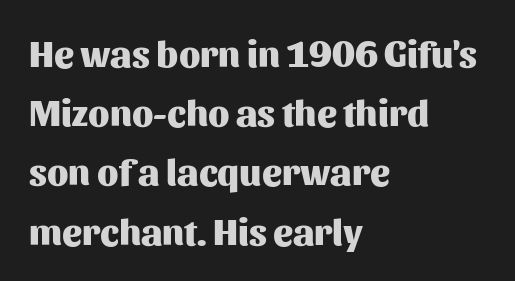
The image shows 37 px heavy sans-serif type, upright; set left-aligned, normal line spacing (1.6x), normal letter spacing, not underlined; medium stroke contrast and a medium x-height.
